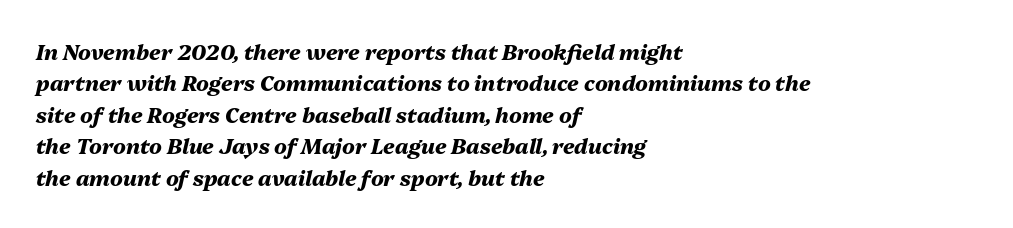
Descenders hang freely into open space. Observe the ordinary spacing: letters are neighbours, not strangers. Rows of type keep a routine distance in the vertical direction. Is the type bold? Yes — the strokes are clearly thick and heavy.
